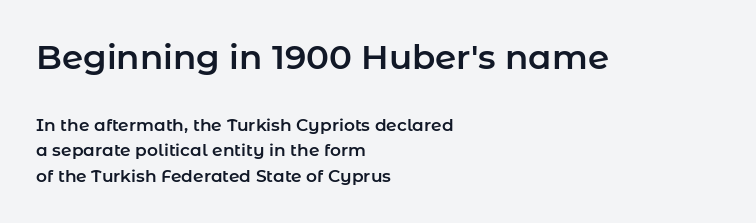
The lines in this sample share a left origin and differ only in where they stop. Think of a printed novel: that variable character pitch is what you see here. Here the first block reads like a headline and the second like body copy. Does the lettering tilt? It doesn't — this is upright. Are there feet on the stems? There aren't — it's a sans.
